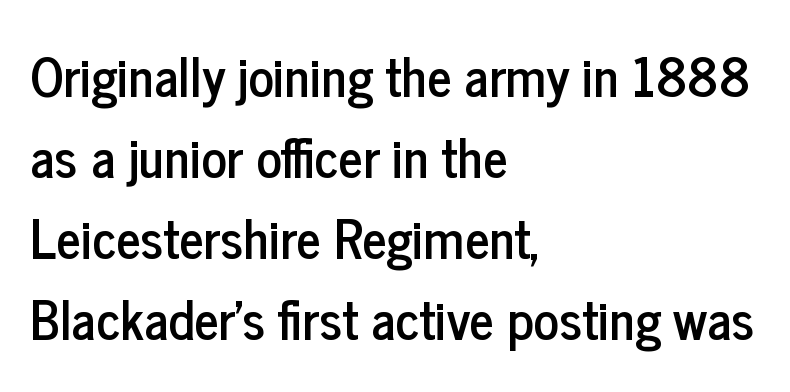
{"serif": "no", "italic": "no", "width": "condensed", "stroke_contrast": "low", "x_height": "medium", "monospaced": "no", "underline": "no", "align": "left", "line_spacing": "normal", "line_spacing_ratio": 1.53, "letter_spacing": "normal", "letter_spacing_em": 0.0, "glyph_px": 53}
